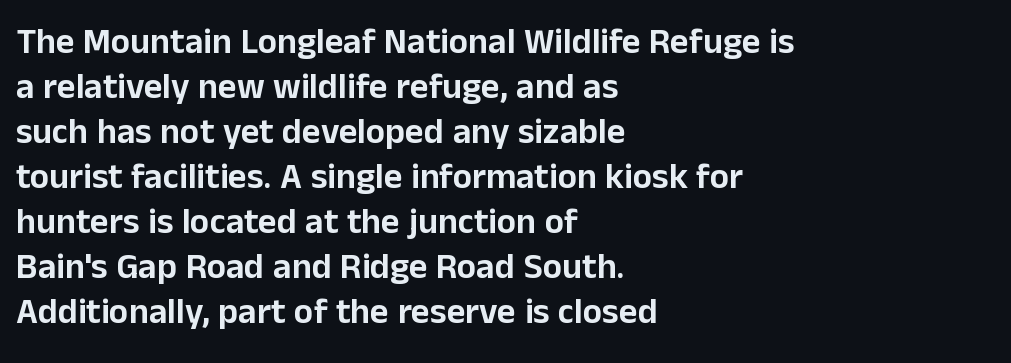
{"serif": "no", "italic": "no", "width": "normal", "stroke_contrast": "low", "x_height": "medium", "monospaced": "no", "underline": "no", "align": "left", "line_spacing": "normal", "line_spacing_ratio": 1.25, "letter_spacing": "normal", "letter_spacing_em": 0.0, "glyph_px": 36}
